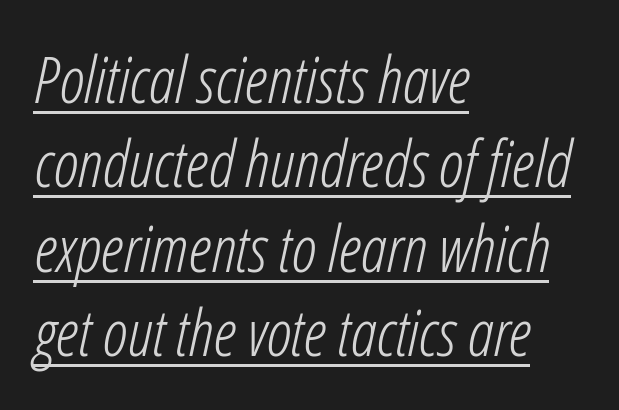
Yep, that's italic — everything's leaning. The characters are drawn with everyday or finer stroke widths. A typesetter would call this proportional, since set widths differ per character. Inter-character spacing is left at the font's built-in metrics.
